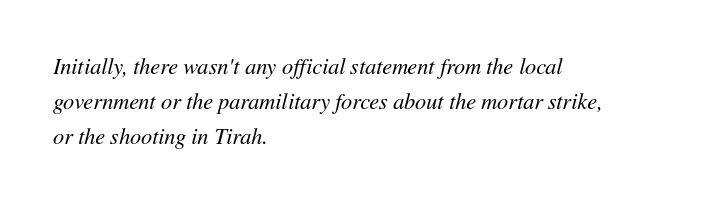
{"italic": "yes", "lean": "right", "slant_degrees": 11, "bold": "no", "underline": "no", "align": "left", "line_spacing": "normal", "line_spacing_ratio": 1.59, "letter_spacing": "normal", "letter_spacing_em": 0.0, "glyph_px": 22}
